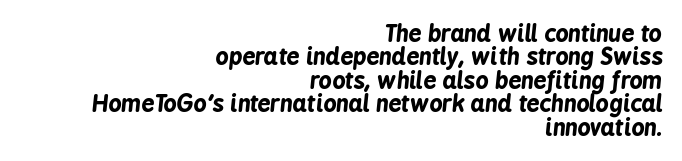
{"italic": "yes", "lean": "right", "slant_degrees": 6, "bold": "yes", "underline": "no", "align": "right", "line_spacing": "tight", "line_spacing_ratio": 1.02, "letter_spacing": "normal", "letter_spacing_em": 0.0, "glyph_px": 23}
